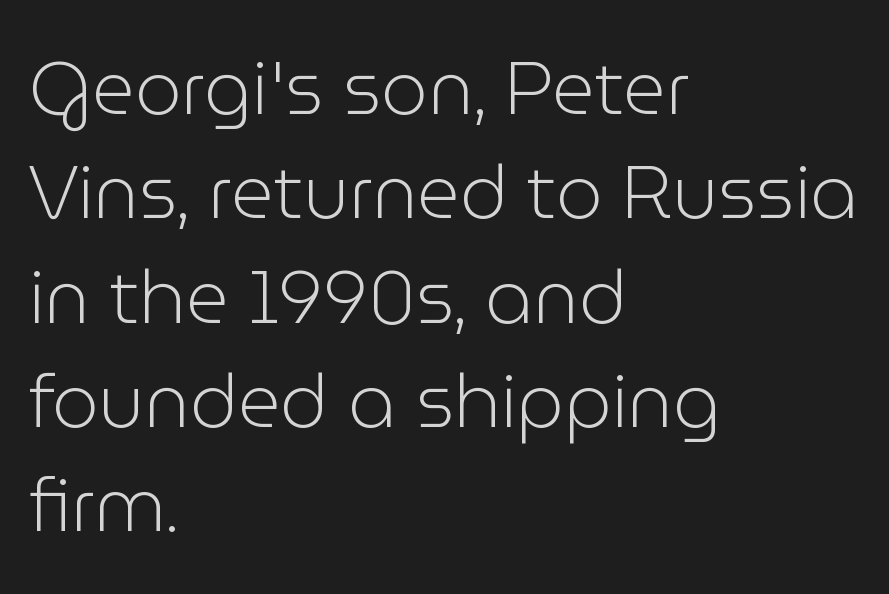
The image shows 74 px light sans-serif type, upright; set left-aligned, normal line spacing (1.41x), normal letter spacing, not underlined; low stroke contrast and a medium x-height.
